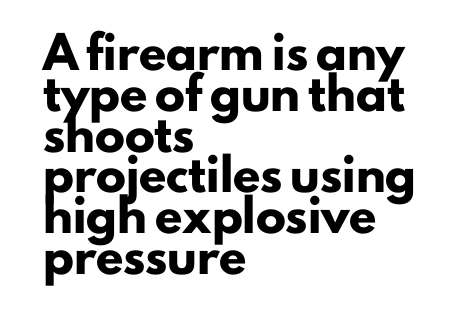
{"serif": "no", "italic": "no", "bold": "yes", "weight": "heavy", "width": "normal", "stroke_contrast": "low", "x_height": "small", "monospaced": "no", "underline": "no", "align": "left", "line_spacing": "normal", "line_spacing_ratio": 1.36, "letter_spacing": "normal", "letter_spacing_em": 0.0, "glyph_px": 30}
